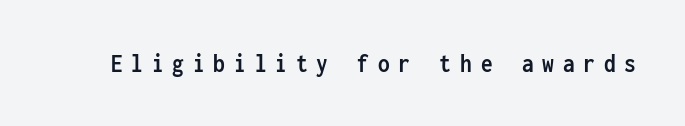
{"italic": "no", "bold": "yes", "underline": "no", "letter_spacing": "wide", "letter_spacing_em": 0.34, "glyph_px": 26}
